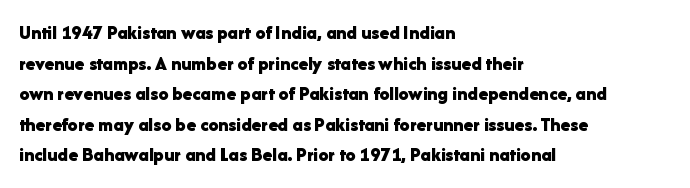
Underlining? Definitely not there. The paragraph has a hard left edge and a soft right edge. A typesetter would mark this as roman, not italic. What weight is shown? A full bold with thick strokes.
